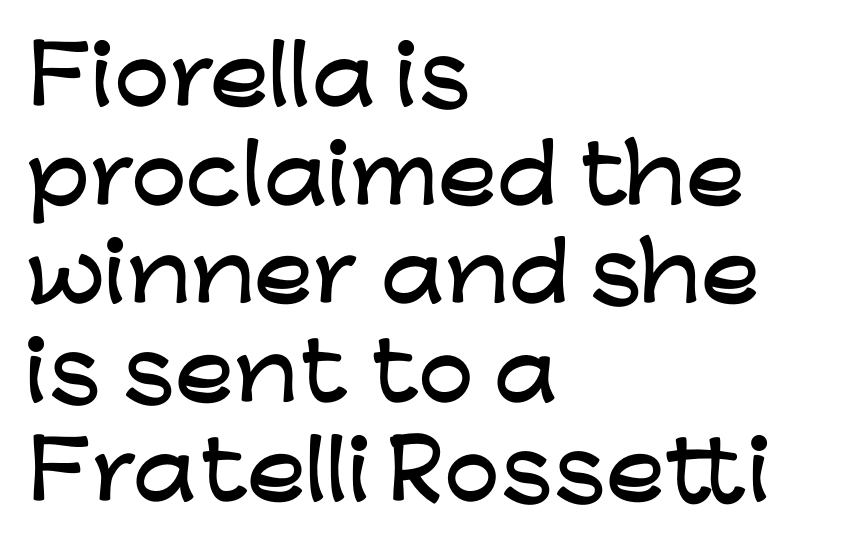
This rendering leaves character spacing at its baseline value. This is sans-serif lettering, the kind often seen on screens and signage. Vertically, the passage feels balanced, rows spaced as you'd expect. Descender tails drop into unmarked territory.
